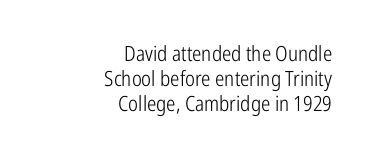
The image shows 21 px text type, upright; set right-aligned, line spacing 1.19x, normal letter spacing, not underlined.
